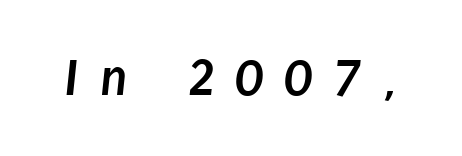
The image shows 54 px semibold, condensed sans-serif type; set unusually wide letter spacing (+0.41 em), not underlined; low stroke contrast and a large x-height.
